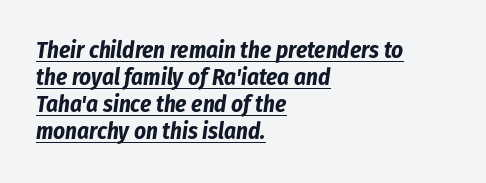
{"italic": "yes", "lean": "right", "slant_degrees": 8, "bold": "yes", "underline": "yes", "align": "left", "line_spacing_ratio": 1.18, "letter_spacing": "normal", "letter_spacing_em": 0.0, "glyph_px": 23}
